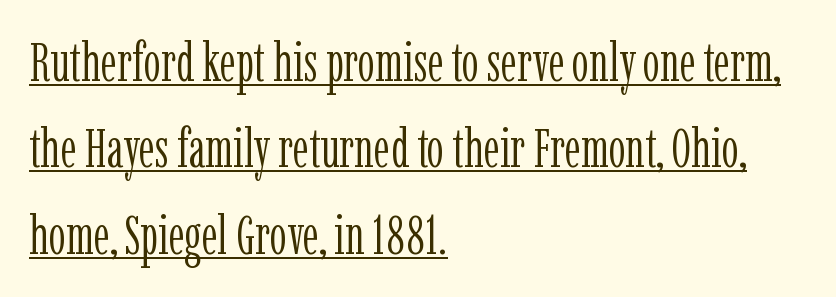
The image shows 54 px light, condensed serif type, upright; set left-aligned, normal line spacing (1.6x), normal letter spacing, underlined; low stroke contrast and a medium x-height.
